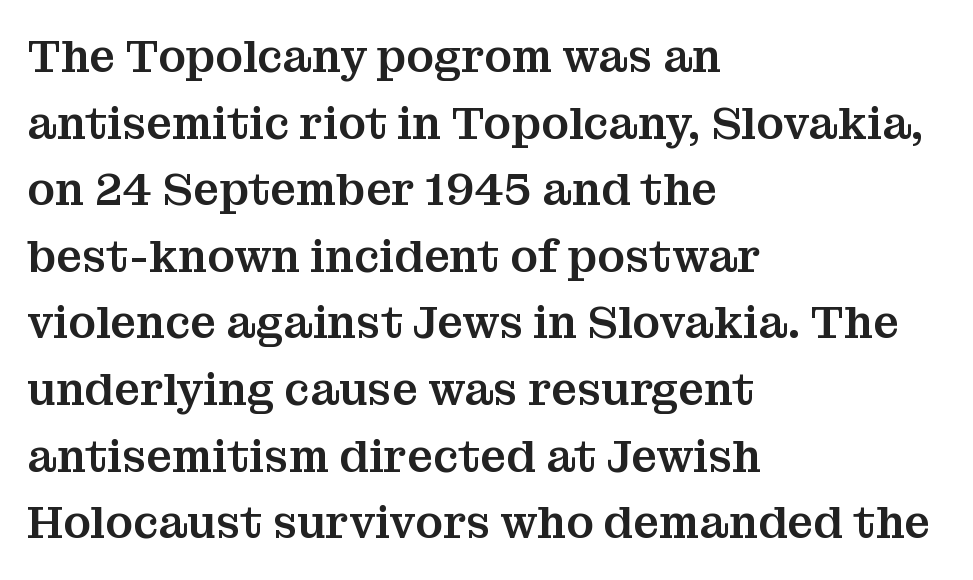
Q: Is the text italic (slanted)? A: No, it is upright.
Q: Is the typeface a serif or a sans-serif typeface? A: Serif.
Q: Is the text underlined? A: No.
Q: How is the paragraph aligned? A: Left-aligned.
Q: Is the spacing between letters normal or unusually wide? A: Normal.
Q: Is the spacing between lines tight, normal or loose? A: Normal.
Q: Width (condensed, normal, or wide)? A: Normal.
Q: Stroke contrast? A: Medium.
Q: x-height? A: Medium.
Q: Monospaced? A: No.
